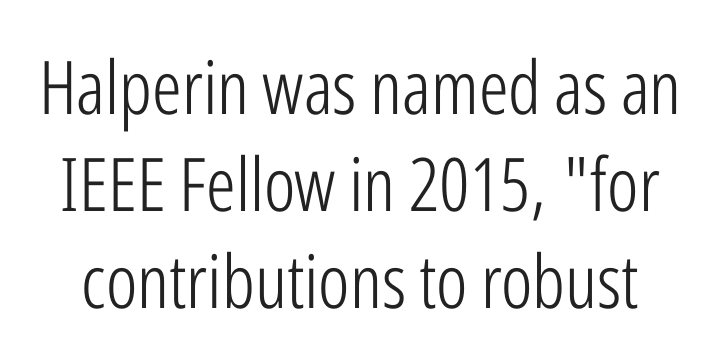
The image shows 74 px light, condensed sans-serif type, upright; set normal line spacing (1.31x), normal letter spacing, not underlined; low stroke contrast and a medium x-height.
